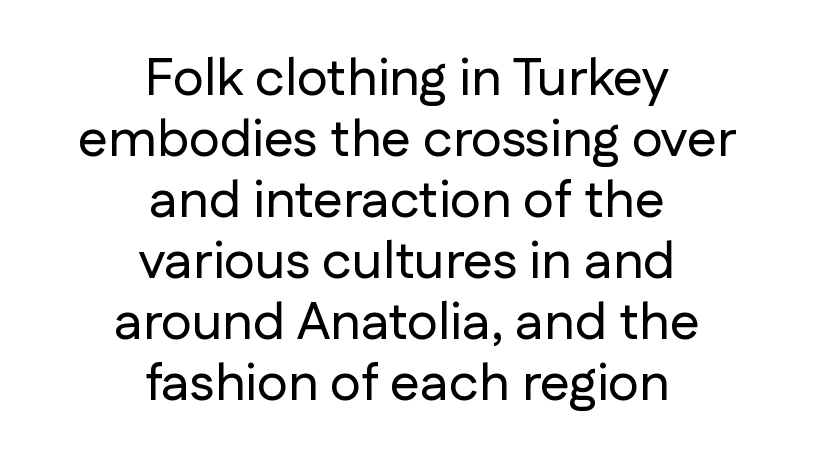
The lines are quadded center. The rendering uses natural spacing where letterforms have individual widths. Rule under the text: the space is simply empty. Italic? Not at all — the glyphs are vertical. No extra tracking has been applied to these lines. Interline gaps are noticeably narrow in this sample.
